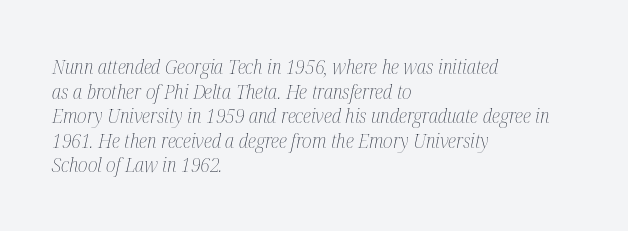
The image shows 20 px text type, italic (leaning right); set left-aligned, line spacing 1.23x, normal letter spacing, not underlined.
